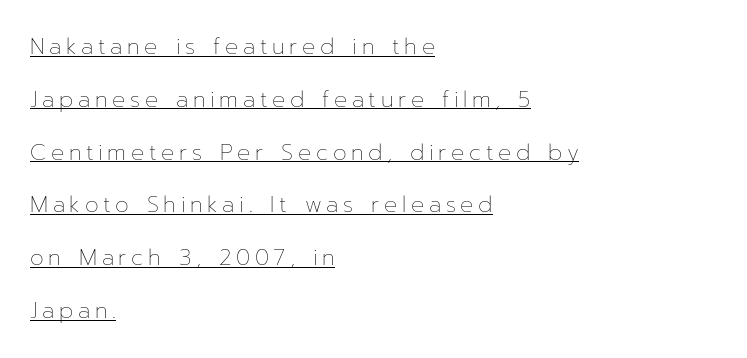
The image shows 22 px text type, upright; set left-aligned, loose line spacing (2.4x), unusually wide letter spacing (+0.21 em), underlined.
